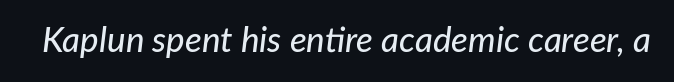
These lines are rendered in a variable-pitch font. Glyph-to-glyph distance matches everyday printed text. Each row of text sits above clean, open space. Style check: oblique.
